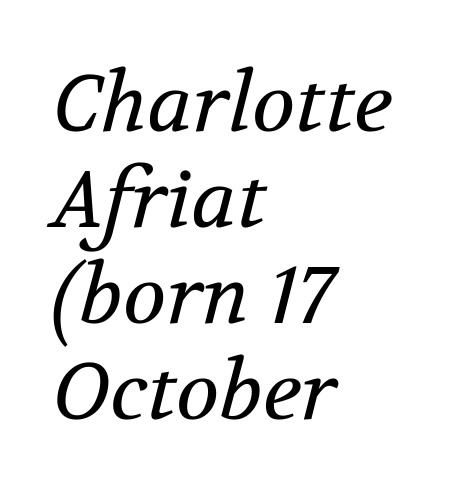
The characters display serif detailing at their extremities. Short and long lines alike share a common starting point at left. Descenders are the only things crossing below the line. If you drew a line through each stem, it would be angled. Inter-character spacing is left at the font's built-in metrics. No chunkiness to these letters — they're not bold.
